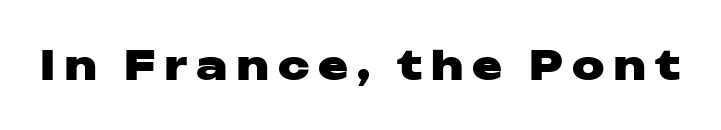
{"serif": "no", "italic": "no", "bold": "yes", "weight": "heavy", "width": "wide", "stroke_contrast": "low", "x_height": "medium", "monospaced": "no", "underline": "no", "letter_spacing": "wide", "letter_spacing_em": 0.22, "glyph_px": 40}
